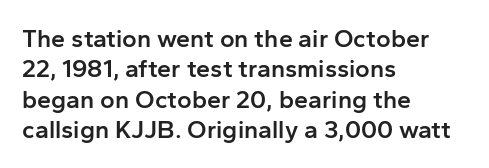
Q: Is the text bold? A: Semi-bold.
Q: Is the text italic (slanted)? A: No, it is upright.
Q: Is the text underlined? A: No.
Q: How is the paragraph aligned? A: Left-aligned.
Q: Is the spacing between letters normal or unusually wide? A: Normal.
